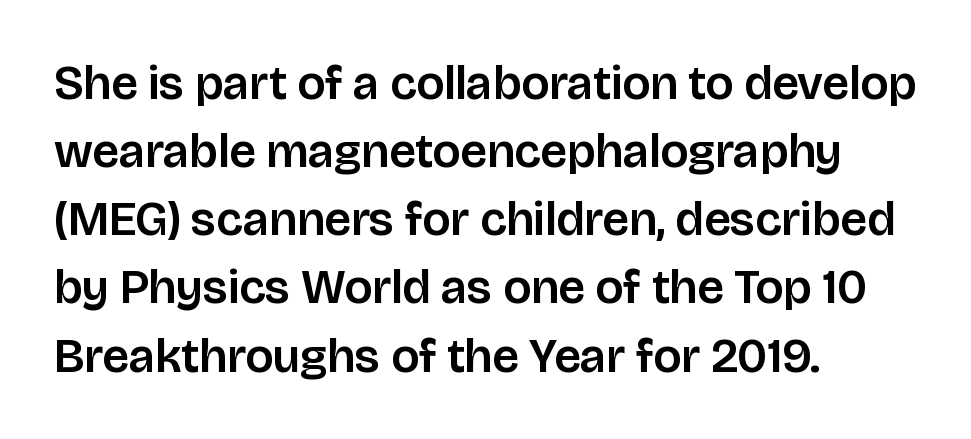
{"serif": "no", "italic": "no", "width": "normal", "stroke_contrast": "low", "x_height": "large", "monospaced": "no", "underline": "no", "align": "left", "line_spacing": "normal", "line_spacing_ratio": 1.42, "letter_spacing": "normal", "letter_spacing_em": 0.0, "glyph_px": 48}
